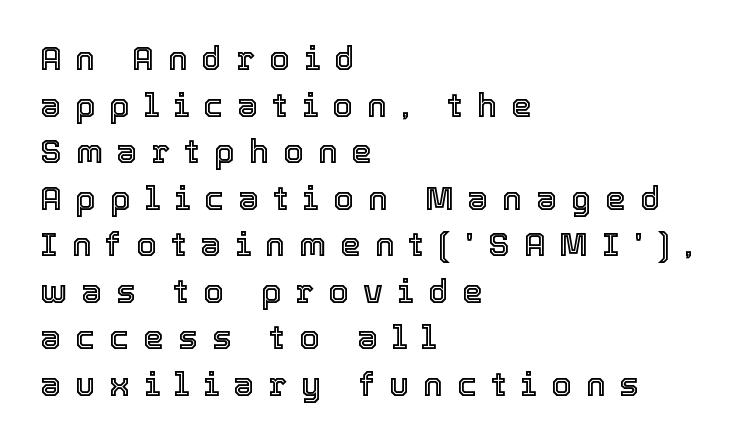
Q: Is the text italic (slanted)? A: No, it is upright.
Q: Is the text underlined? A: No.
Q: How is the paragraph aligned? A: Left-aligned.
Q: Is the spacing between letters normal or unusually wide? A: Unusually wide.
Q: Is the spacing between lines tight, normal or loose? A: Normal.
Q: Width (condensed, normal, or wide)? A: Normal.
Q: x-height? A: Medium.
Q: Monospaced? A: No.
